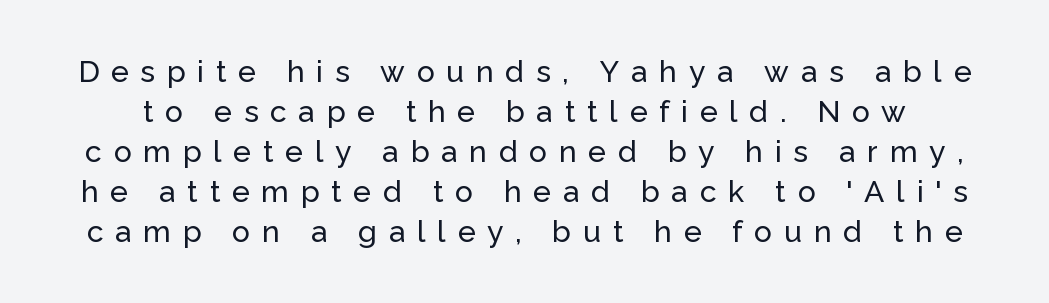
{"serif": "no", "italic": "no", "width": "normal", "stroke_contrast": "low", "x_height": "medium", "monospaced": "no", "underline": "no", "line_spacing": "normal", "line_spacing_ratio": 1.33, "letter_spacing": "wide", "letter_spacing_em": 0.39, "glyph_px": 30}
